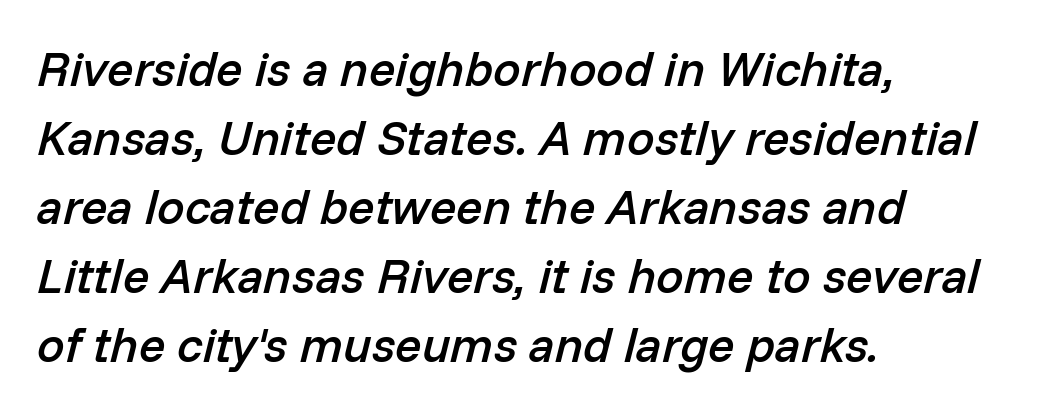
The image shows 49 px semibold type, italic (leaning right); set left-aligned, normal line spacing (1.41x), normal letter spacing, not underlined; low stroke contrast and a medium x-height.
